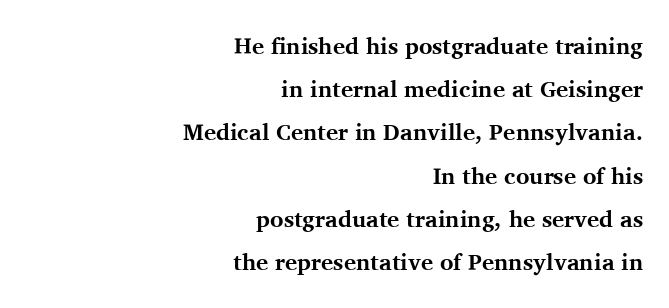
The image shows 23 px bold type, upright; set right-aligned, line spacing 1.88x, normal letter spacing, not underlined.
